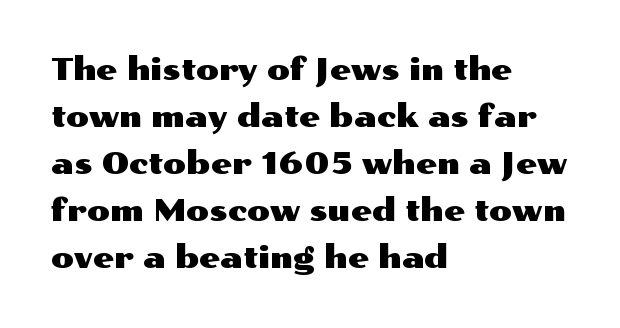
{"serif": "no", "italic": "no", "width": "wide", "stroke_contrast": "medium", "x_height": "medium", "monospaced": "no", "underline": "no", "align": "left", "line_spacing": "normal", "line_spacing_ratio": 1.57, "letter_spacing": "normal", "letter_spacing_em": 0.0, "glyph_px": 30}
